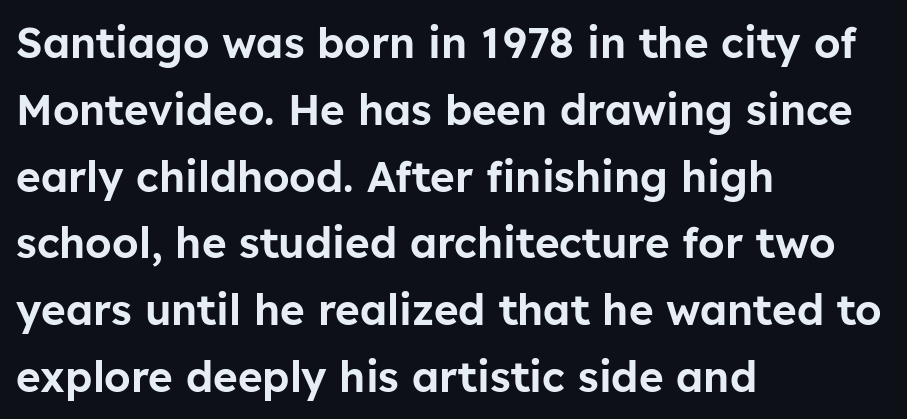
{"serif": "no", "italic": "no", "width": "normal", "stroke_contrast": "low", "x_height": "medium", "monospaced": "no", "underline": "no", "align": "left", "line_spacing": "normal", "line_spacing_ratio": 1.59, "letter_spacing": "normal", "letter_spacing_em": 0.0, "glyph_px": 42}
